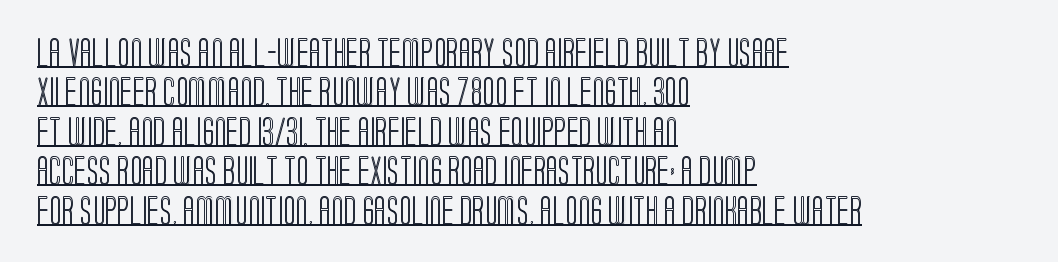
{"italic": "no", "width": "condensed", "x_height": "large", "monospaced": "no", "underline": "yes", "align": "left", "line_spacing": "normal", "line_spacing_ratio": 1.36, "letter_spacing": "normal", "letter_spacing_em": 0.0, "glyph_px": 29}
